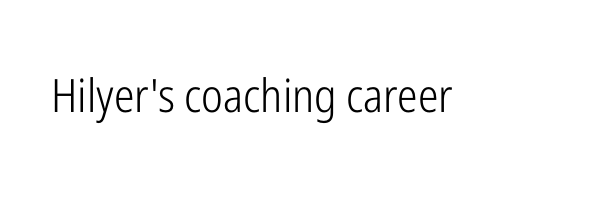
You can tell from the bare stems that sans-serif type was used. Stems here are at most as thick as an everyday book face. Italic: no, the glyphs are upright roman. Honestly, there is no underline to notice here at all.
